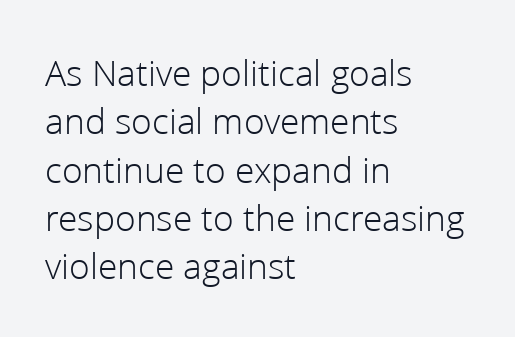
No extra ink here — the face is not bold. Italic? Not at all — the glyphs are vertical. Short note: letters normally spaced. Descenders hang freely into open space. The compositor pushed each line to the left boundary. The passage shown is typed in a proportional face where columns would drift.
